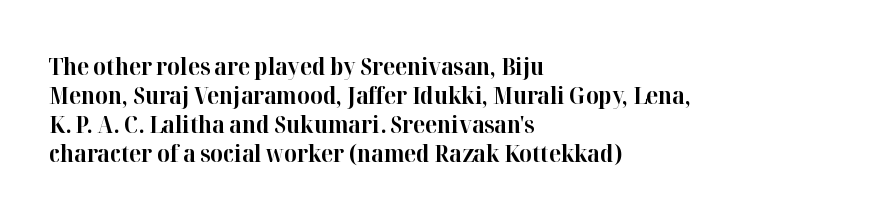
The image shows 24 px bold type, upright; set left-aligned, line spacing 1.21x, normal letter spacing, not underlined.
